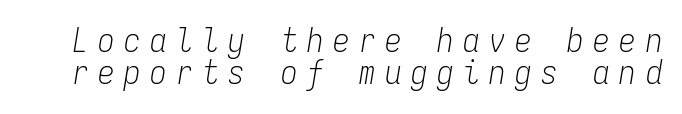
The image shows 33 px light, condensed type, italic (leaning right), monospaced; set tight line spacing (0.96x), unusually wide letter spacing (+0.29 em), not underlined; low stroke contrast and a medium x-height.
